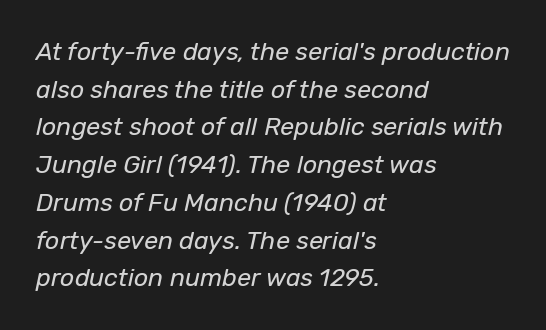
{"italic": "yes", "lean": "right", "slant_degrees": 12, "bold": "no", "underline": "no", "align": "left", "line_spacing": "normal", "line_spacing_ratio": 1.51, "letter_spacing": "normal", "letter_spacing_em": 0.0, "glyph_px": 25}
